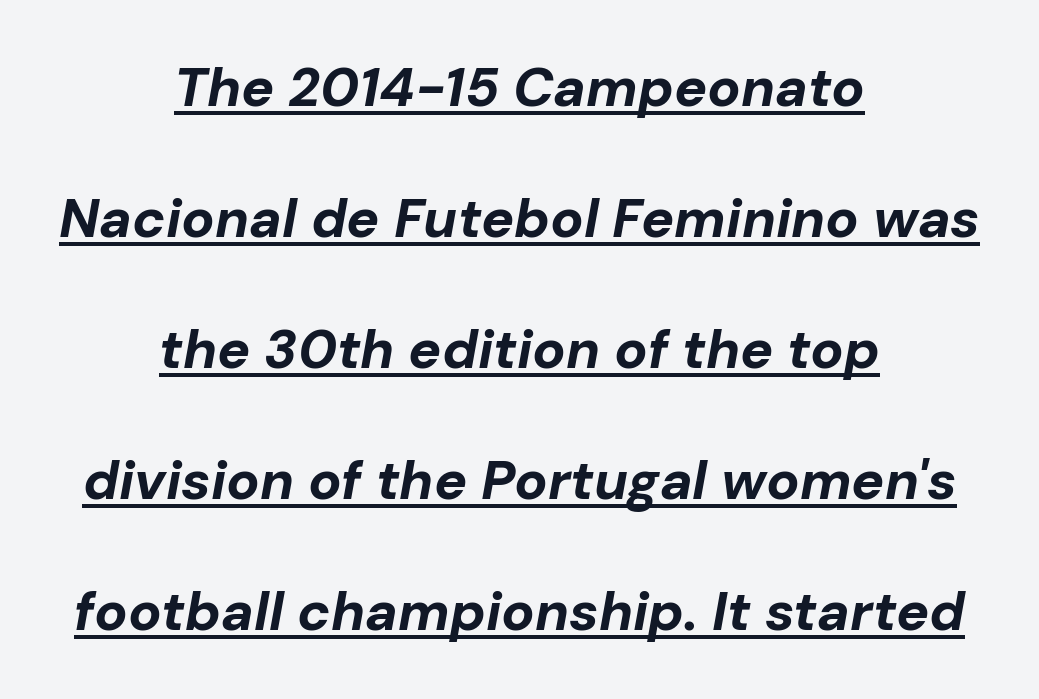
Q: Is the text bold? A: Yes.
Q: Is the text italic (slanted)? A: Yes, it leans right by about 10 degrees.
Q: Is the text underlined? A: Yes.
Q: How is the paragraph aligned? A: Centered.
Q: Is the spacing between letters normal or unusually wide? A: Normal.
Q: Is the spacing between lines tight, normal or loose? A: Loose.
Q: Width (condensed, normal, or wide)? A: Normal.
Q: Stroke contrast? A: Low.
Q: x-height? A: Medium.
Q: Monospaced? A: No.
